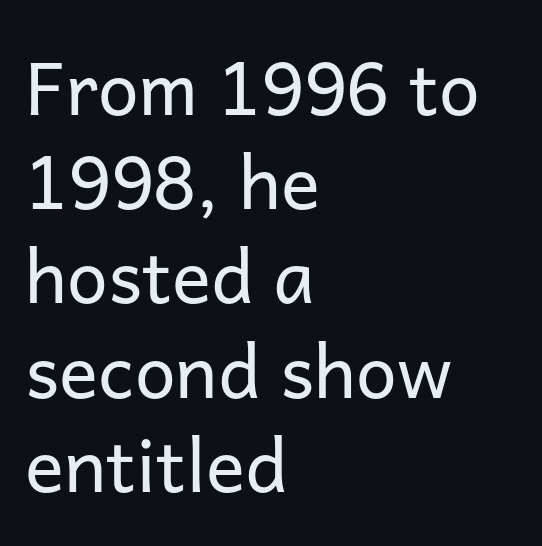
Looks like regular typesetting: each glyph gets only the width it needs. Does extra space separate the letters? No, they use regular spacing. Descenders hang freely into open space. Characters remain perfectly vertical along every line. Weight: in the light-to-regular range. The type family on display is of the sans-serif kind.
